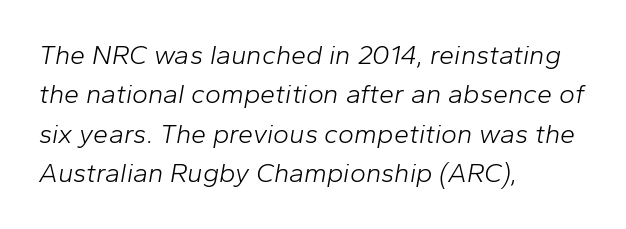
What's the leading like? Ordinary, nothing unusual. Vertical stems look standard width or narrower in stroke. Glyph-to-glyph distance matches everyday printed text. Anything drawn beneath the words? Only blank space. The setting favours the left margin, as ordinary paragraphs usually do.
